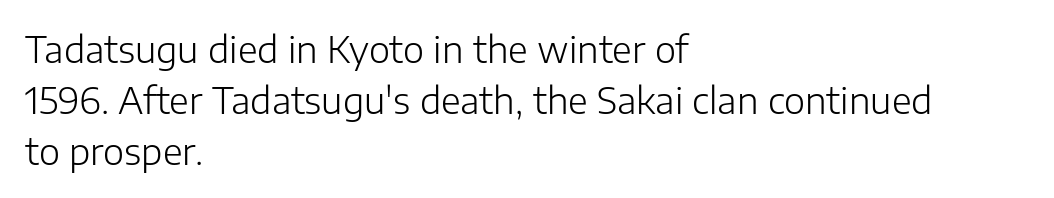
The image shows 36 px light sans-serif type, upright; set left-aligned, normal line spacing (1.41x), normal letter spacing, not underlined; low stroke contrast and a medium x-height.
